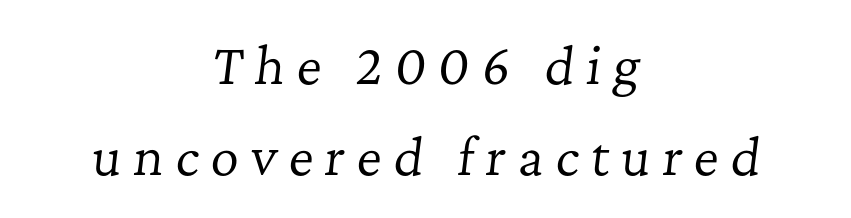
Q: Is the text bold? A: No.
Q: Is the text italic (slanted)? A: Yes, it leans right by about 7 degrees.
Q: Is the typeface a serif or a sans-serif typeface? A: Serif.
Q: Is the text underlined? A: No.
Q: How is the paragraph aligned? A: Centered.
Q: Is the spacing between letters normal or unusually wide? A: Unusually wide.
Q: Width (condensed, normal, or wide)? A: Normal.
Q: Stroke contrast? A: Low.
Q: x-height? A: Medium.
Q: Monospaced? A: No.
